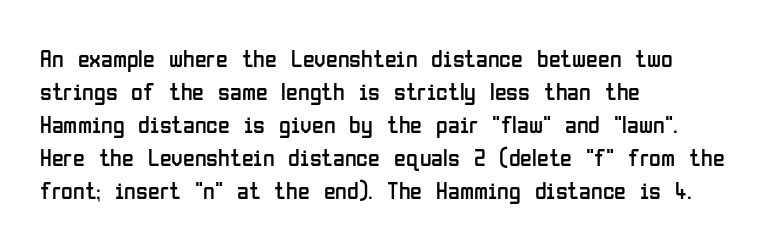
{"italic": "no", "bold": "no", "underline": "no", "align": "left", "line_spacing": "normal", "line_spacing_ratio": 1.38, "letter_spacing": "normal", "letter_spacing_em": 0.0, "glyph_px": 24}
